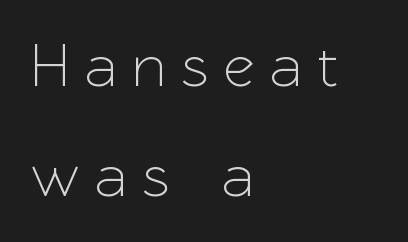
Proportional: the letters do not fall into vertical columns. Leftover space on each line is placed entirely after the last word. Serifs: no, the terminals of the letterforms are clean. Descenders hang freely into open space. Italic? Not at all — the glyphs are vertical. Characters follow at a spacing far wider than the type designer built in.
